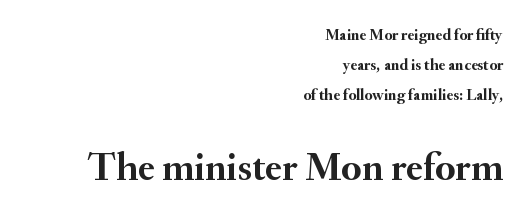
Is this a fixed-width face? No — the glyphs have proportional, varying widths. It's the straight-up-and-down kind of type. Bold? Absolutely — the strokes are thick and heavy. The passage is arranged like a letterhead date or caption credit — flush right. This is serif lettering, the kind often seen in printed books. These two chunks differ in scale, with the bottom chunk taking the larger measure.
